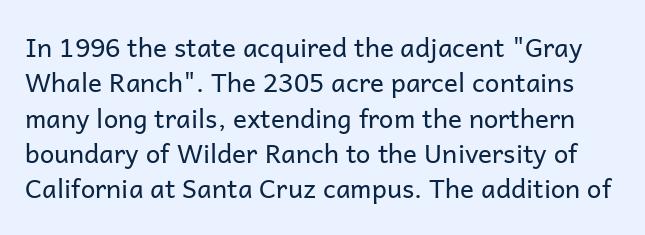
Spacing between characters is what you'd get straight out of the box. Honestly, the row spacing looks completely unremarkable. A light-to-regular cut is what we see here. Just letters on the line, the space beneath them empty. This is the regular roman posture of the typeface.
